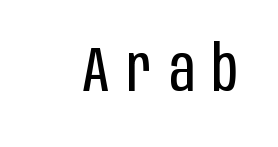
Q: Is the text bold? A: No.
Q: Is the text italic (slanted)? A: No, it is upright.
Q: Is the typeface a serif or a sans-serif typeface? A: Sans-serif.
Q: Is the text underlined? A: No.
Q: Is the spacing between letters normal or unusually wide? A: Unusually wide.
Q: Width (condensed, normal, or wide)? A: Condensed.
Q: Stroke contrast? A: Low.
Q: x-height? A: Large.
Q: Monospaced? A: No.
